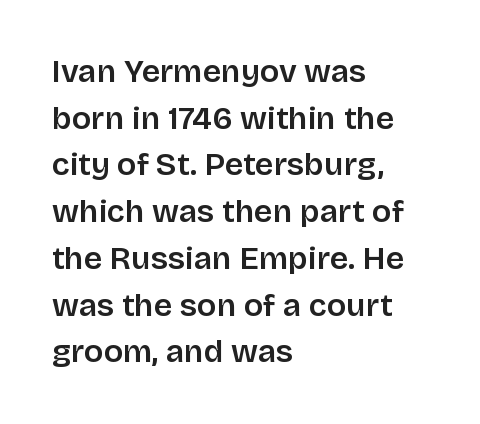
Q: Is the text italic (slanted)? A: No, it is upright.
Q: Is the typeface a serif or a sans-serif typeface? A: Sans-serif.
Q: Is the text underlined? A: No.
Q: How is the paragraph aligned? A: Left-aligned.
Q: Is the spacing between letters normal or unusually wide? A: Normal.
Q: Is the spacing between lines tight, normal or loose? A: Normal.
Q: Width (condensed, normal, or wide)? A: Normal.
Q: Stroke contrast? A: Low.
Q: x-height? A: Large.
Q: Monospaced? A: No.
